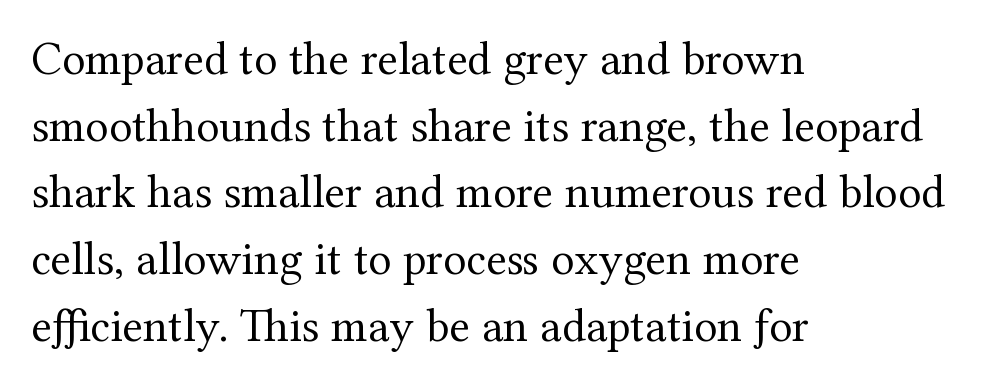
This sample keeps an unexceptional amount of space between lines. Compared with a typical body face, this is equally light or lighter still. A serif font was chosen for this passage. Honestly, there is no underline to notice here at all. The letters advance in unequal steps, a hallmark of proportional type.
